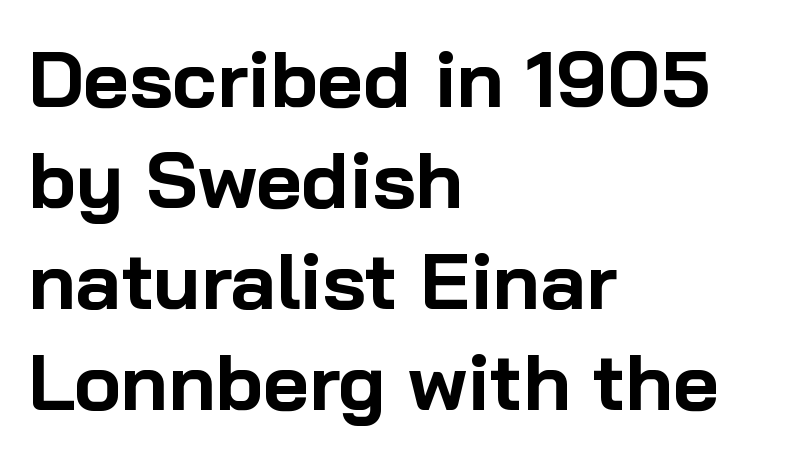
The image shows 79 px bold sans-serif type, upright; set left-aligned, normal line spacing (1.28x), normal letter spacing, not underlined; low stroke contrast and a medium x-height.
